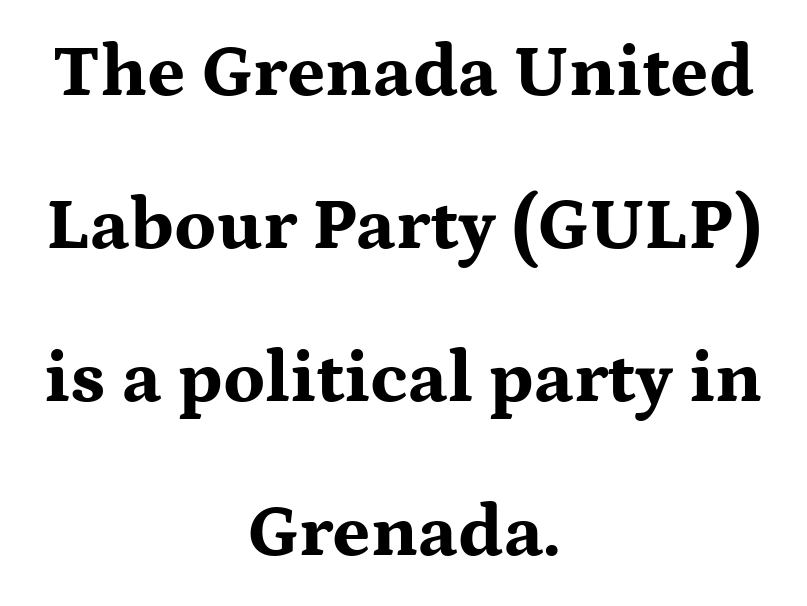
Q: Is the text bold? A: Yes.
Q: Is the text italic (slanted)? A: No, it is upright.
Q: Is the typeface a serif or a sans-serif typeface? A: Serif.
Q: Is the text underlined? A: No.
Q: How is the paragraph aligned? A: Centered.
Q: Is the spacing between letters normal or unusually wide? A: Normal.
Q: Is the spacing between lines tight, normal or loose? A: Loose.
Q: Width (condensed, normal, or wide)? A: Wide.
Q: Stroke contrast? A: Medium.
Q: x-height? A: Medium.
Q: Monospaced? A: No.
